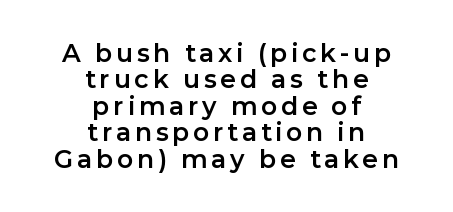
{"italic": "no", "underline": "no", "align": "center", "line_spacing": "tight", "line_spacing_ratio": 1.06, "glyph_px": 25}
